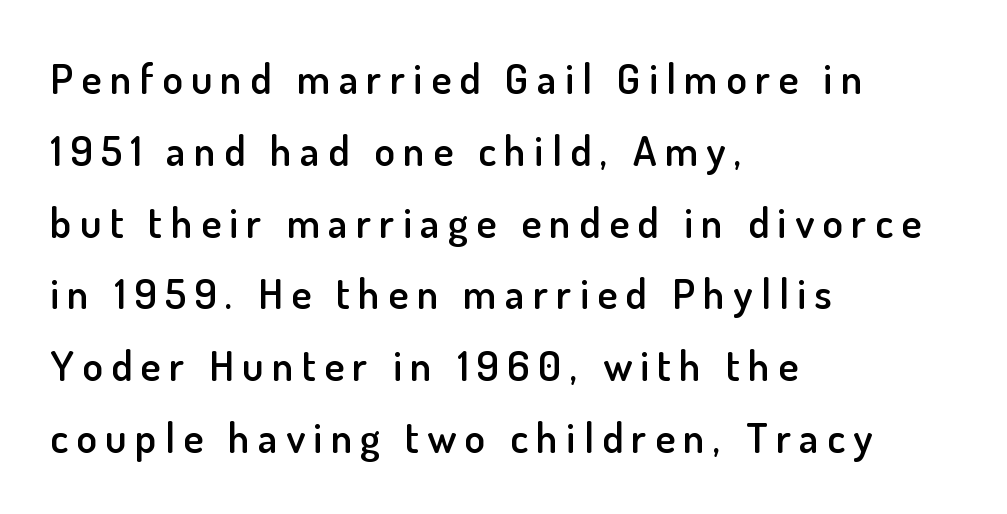
Between one letter and the next there's a generous, obvious gap. A typesetter would call this proportional, since set widths differ per character. Notice how the passage keeps a crisp vertical edge on the left only. These lines were composed using upright roman letters. Underline: absent. Notice the strokes are somewhat thickened but not fully heavy: this is a semibold.
